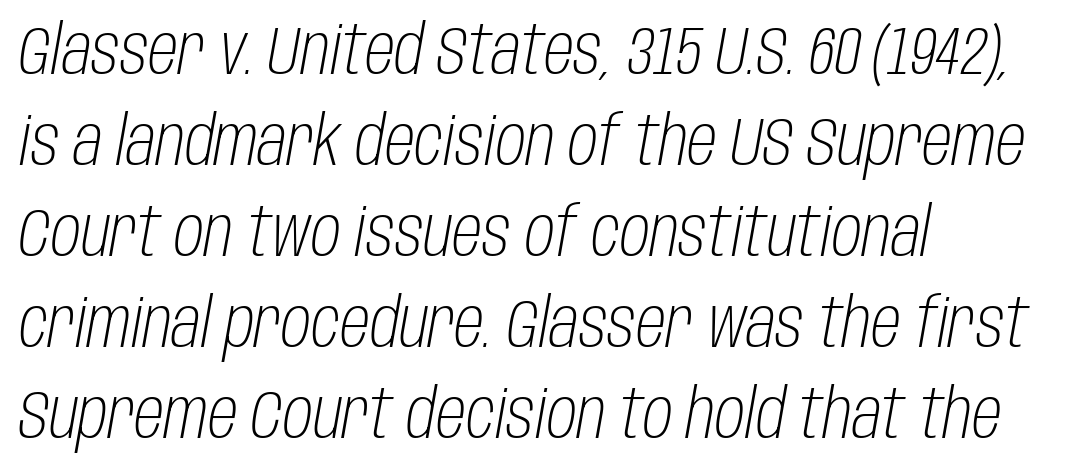
Q: Is the text bold? A: No.
Q: Is the text italic (slanted)? A: Yes, it leans right by about 10 degrees.
Q: Is the text underlined? A: No.
Q: How is the paragraph aligned? A: Left-aligned.
Q: Is the spacing between letters normal or unusually wide? A: Normal.
Q: Is the spacing between lines tight, normal or loose? A: Normal.
Q: Width (condensed, normal, or wide)? A: Condensed.
Q: Stroke contrast? A: Low.
Q: x-height? A: Large.
Q: Monospaced? A: No.
